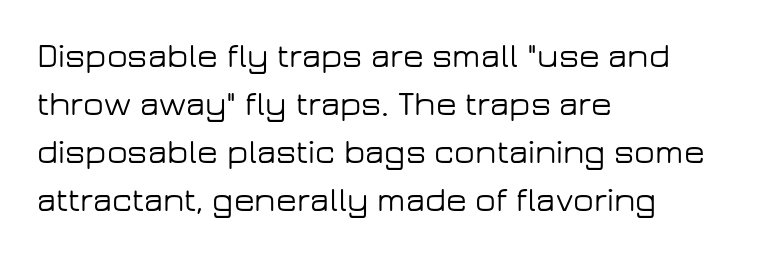
The image shows 34 px wide sans-serif type, upright; set left-aligned, normal line spacing (1.41x), normal letter spacing, not underlined; low stroke contrast and a medium x-height.
